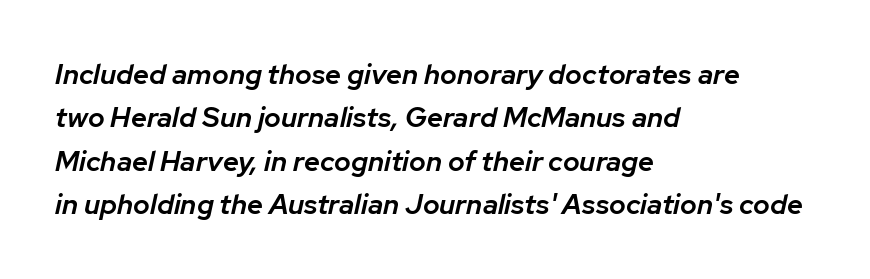
Glance below the letters and you will spot only blank space. Each glyph is drawn with semibold strokes, heavier than normal yet not fully bold. Observe the lean: these are italic letterforms. Leading matches the norm, producing a regular column. Spacing verdict: proportional, widths tailored to each character.
